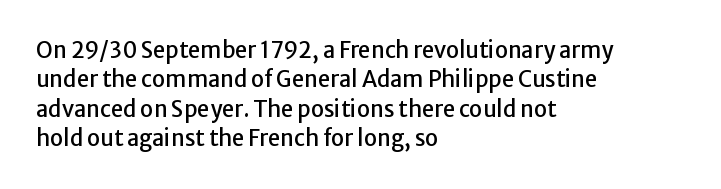
Q: Is the text italic (slanted)? A: No, it is upright.
Q: Is the text underlined? A: No.
Q: How is the paragraph aligned? A: Left-aligned.
Q: Is the spacing between letters normal or unusually wide? A: Normal.
Q: Is the spacing between lines tight, normal or loose? A: Normal.
